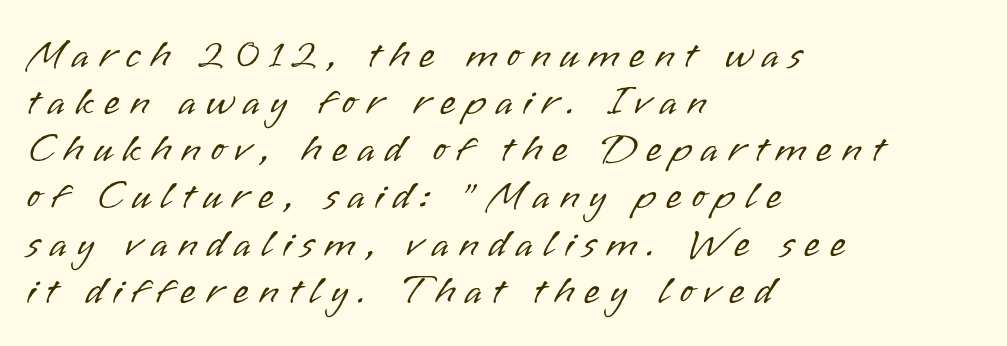
Q: Is the text bold? A: No.
Q: Is the text italic (slanted)? A: Yes.
Q: Is the typeface a serif or a sans-serif typeface? A: Sans-serif.
Q: Is the text underlined? A: No.
Q: How is the paragraph aligned? A: Left-aligned.
Q: Is the spacing between letters normal or unusually wide? A: Unusually wide.
Q: Is the spacing between lines tight, normal or loose? A: Tight.
Q: Width (condensed, normal, or wide)? A: Normal.
Q: Stroke contrast? A: Low.
Q: x-height? A: Small.
Q: Monospaced? A: No.
